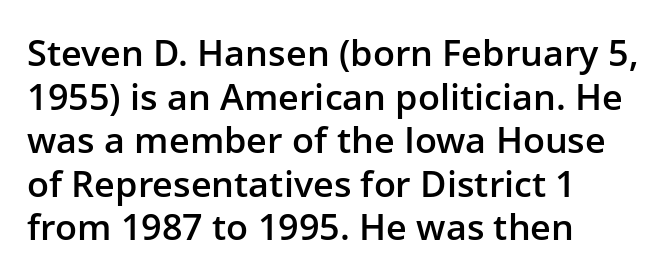
{"serif": "no", "italic": "no", "bold": "semi", "weight": "semibold", "width": "normal", "stroke_contrast": "low", "x_height": "medium", "monospaced": "no", "underline": "no", "align": "left", "line_spacing_ratio": 1.21, "letter_spacing": "normal", "letter_spacing_em": 0.0, "glyph_px": 36}
